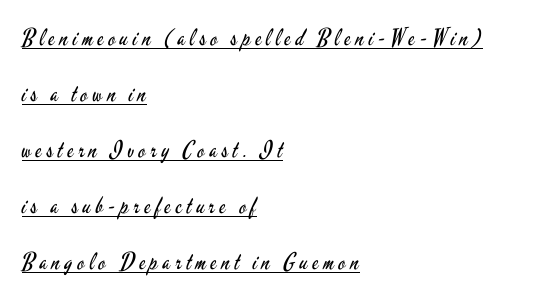
{"bold": "no", "underline": "yes", "align": "left", "line_spacing": "loose", "line_spacing_ratio": 2.44, "letter_spacing": "wide", "letter_spacing_em": 0.21, "glyph_px": 23}
